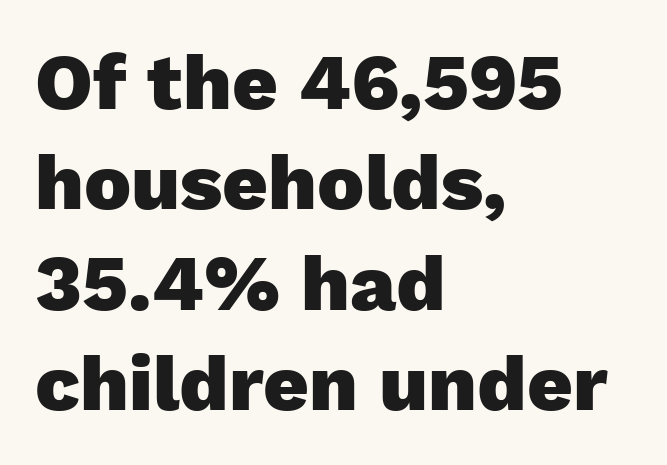
Q: Is the text bold? A: Yes.
Q: Is the text italic (slanted)? A: No, it is upright.
Q: Is the typeface a serif or a sans-serif typeface? A: Sans-serif.
Q: Is the text underlined? A: No.
Q: How is the paragraph aligned? A: Left-aligned.
Q: Is the spacing between letters normal or unusually wide? A: Normal.
Q: Is the spacing between lines tight, normal or loose? A: Normal.
Q: Width (condensed, normal, or wide)? A: Normal.
Q: Stroke contrast? A: Low.
Q: x-height? A: Medium.
Q: Monospaced? A: No.
